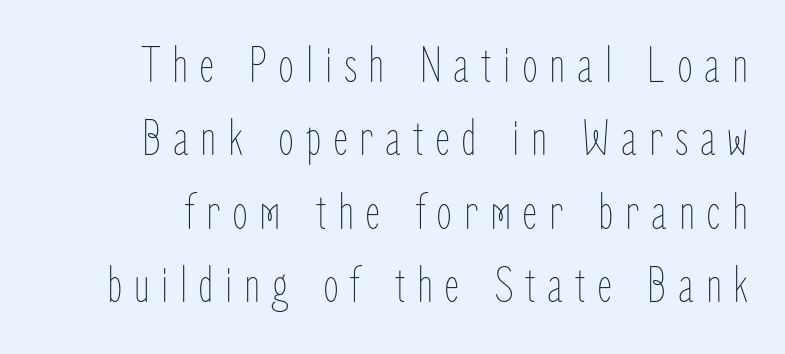
The image shows 52 px thin, condensed type, upright; set normal line spacing (1.41x), unusually wide letter spacing (+0.22 em), not underlined; low stroke contrast and a medium x-height.
